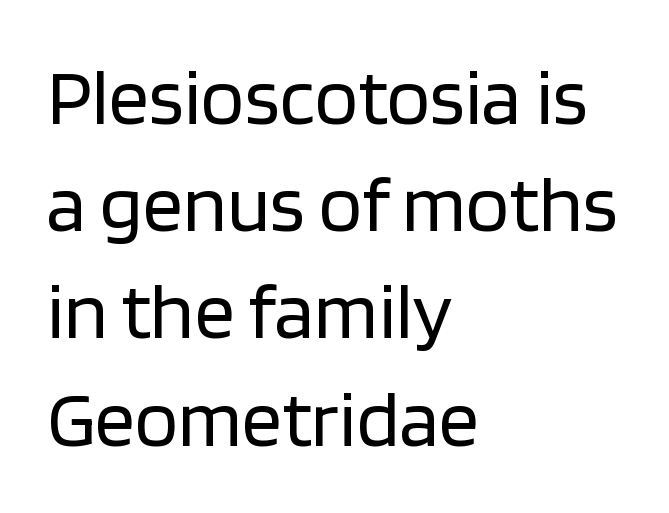
The image shows 80 px regular-weight sans-serif type, upright; set left-aligned, normal line spacing (1.34x), normal letter spacing, not underlined; low stroke contrast and a large x-height.
